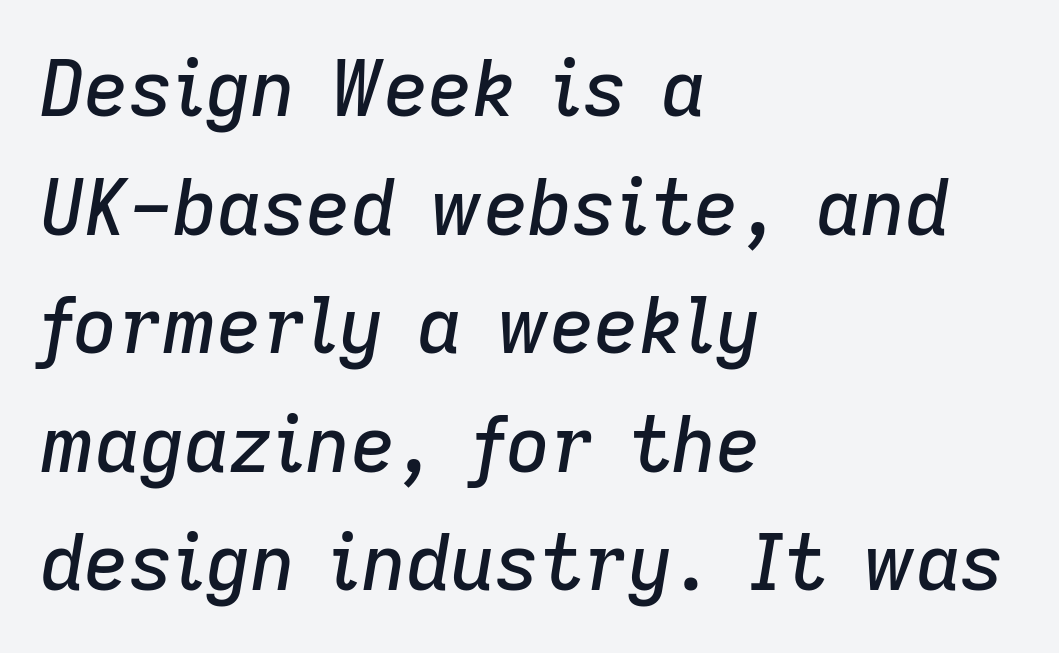
The image shows 77 px text type, italic (leaning right); set left-aligned, normal line spacing (1.54x), normal letter spacing, not underlined; low stroke contrast and a medium x-height.
